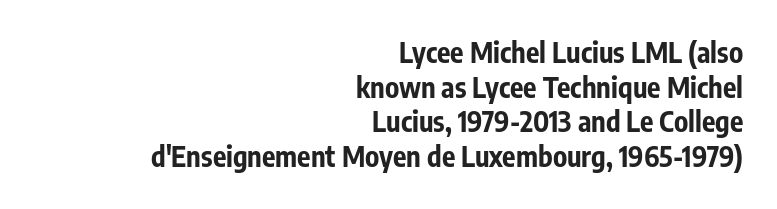
Q: Is the text bold? A: Yes.
Q: Is the text italic (slanted)? A: No, it is upright.
Q: Is the typeface a serif or a sans-serif typeface? A: Sans-serif.
Q: Is the text underlined? A: No.
Q: How is the paragraph aligned? A: Right-aligned.
Q: Is the spacing between letters normal or unusually wide? A: Normal.
Q: Width (condensed, normal, or wide)? A: Condensed.
Q: Stroke contrast? A: Low.
Q: x-height? A: Medium.
Q: Monospaced? A: No.
